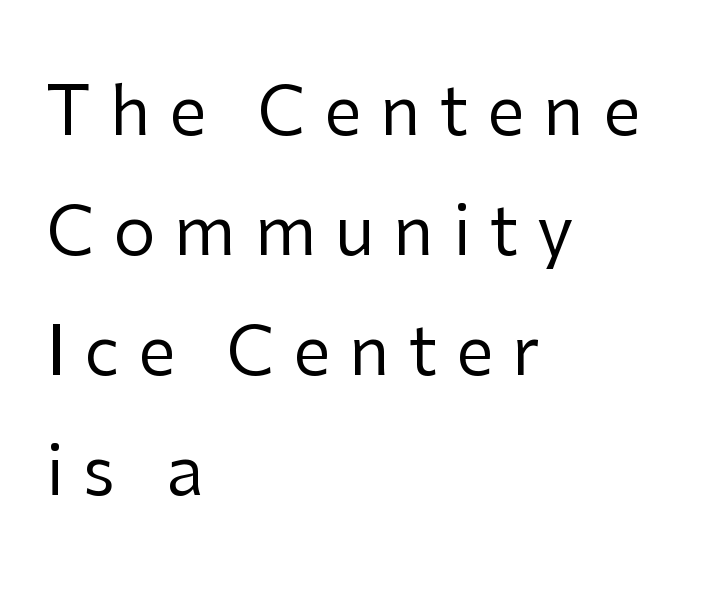
{"serif": "no", "italic": "no", "bold": "no", "weight": "regular", "width": "normal", "stroke_contrast": "low", "x_height": "medium", "monospaced": "no", "underline": "no", "align": "left", "line_spacing_ratio": 1.79, "letter_spacing": "wide", "letter_spacing_em": 0.28, "glyph_px": 67}
